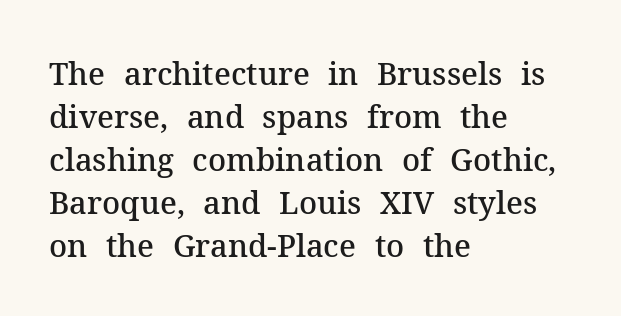
The image shows 31 px semibold serif type, upright; set left-aligned, normal line spacing (1.39x), normal letter spacing, not underlined; medium stroke contrast and a medium x-height.
